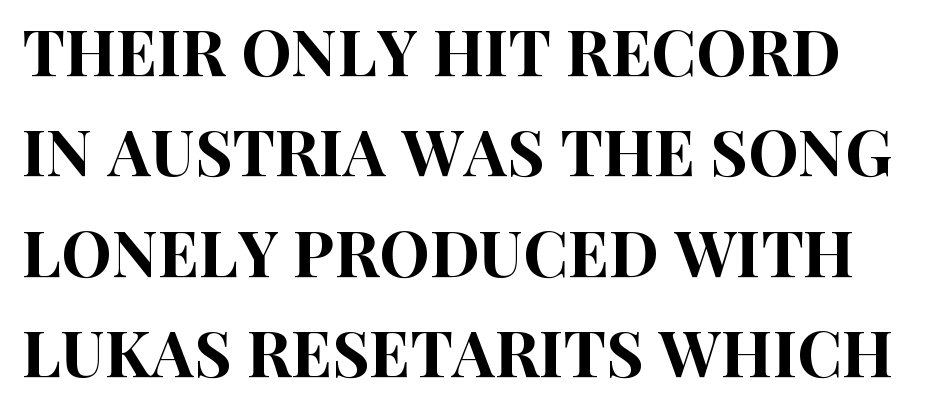
Q: Is the text italic (slanted)? A: No, it is upright.
Q: Is the typeface a serif or a sans-serif typeface? A: Sans-serif.
Q: Is the text underlined? A: No.
Q: Is the spacing between letters normal or unusually wide? A: Normal.
Q: Is the spacing between lines tight, normal or loose? A: Normal.
Q: Width (condensed, normal, or wide)? A: Condensed.
Q: Stroke contrast? A: High.
Q: x-height? A: Large.
Q: Monospaced? A: No.
